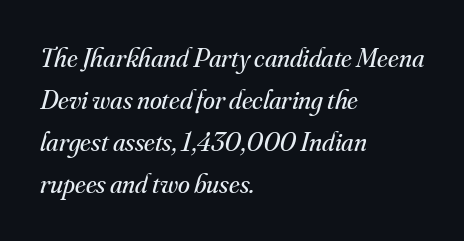
Q: Is the text bold? A: No.
Q: Is the text italic (slanted)? A: Yes, it leans right by about 16 degrees.
Q: Is the text underlined? A: No.
Q: How is the paragraph aligned? A: Left-aligned.
Q: Is the spacing between letters normal or unusually wide? A: Normal.
Q: Is the spacing between lines tight, normal or loose? A: Normal.
